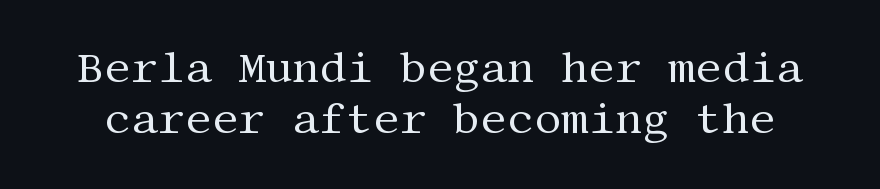
{"serif": "yes", "italic": "no", "bold": "no", "weight": "regular", "width": "normal", "stroke_contrast": "medium", "x_height": "large", "underline": "no", "line_spacing_ratio": 1.22, "letter_spacing": "normal", "letter_spacing_em": 0.0, "glyph_px": 42}
